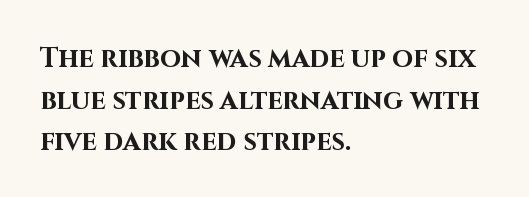
{"italic": "no", "bold": "yes", "underline": "no", "align": "left", "line_spacing": "normal", "line_spacing_ratio": 1.54, "letter_spacing": "normal", "letter_spacing_em": 0.0, "glyph_px": 27}
